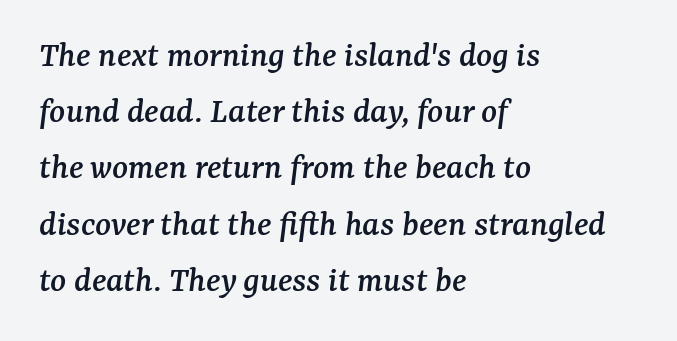
The image shows 37 px serif type, italic (leaning right); set left-aligned, normal line spacing (1.52x), normal letter spacing, not underlined; medium stroke contrast and a medium x-height.
